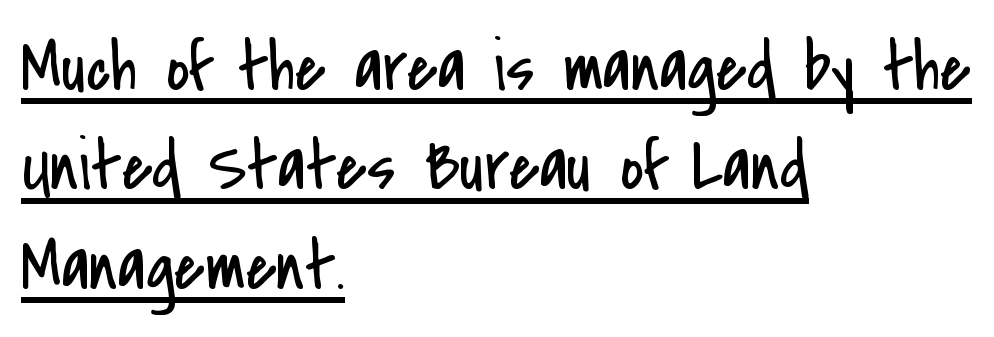
The image shows 71 px regular-weight, condensed sans-serif type, upright; set left-aligned, normal line spacing (1.4x), normal letter spacing, underlined; low stroke contrast and a small x-height.
